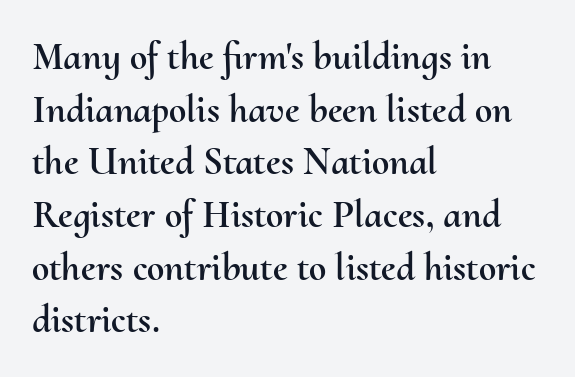
{"italic": "no", "width": "normal", "stroke_contrast": "medium", "x_height": "small", "monospaced": "no", "underline": "no", "align": "left", "line_spacing": "normal", "line_spacing_ratio": 1.35, "letter_spacing": "normal", "letter_spacing_em": 0.0, "glyph_px": 39}
